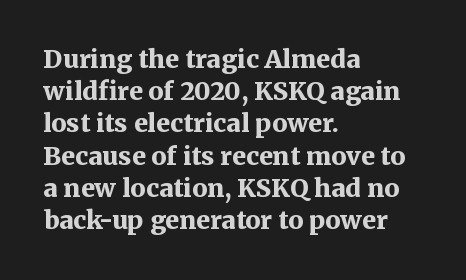
{"italic": "no", "bold": "yes", "underline": "no", "align": "left", "line_spacing": "normal", "line_spacing_ratio": 1.29, "letter_spacing": "normal", "letter_spacing_em": 0.0, "glyph_px": 25}
